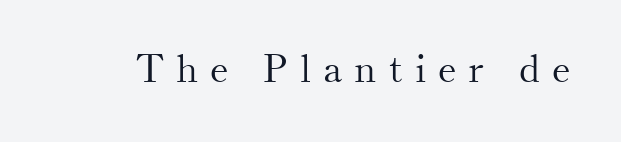
Weight class: somewhere from thin through regular. The axis of the letterforms is exactly vertical. This sample uses expanded letter spacing, leaving extra air between glyphs. The font family rendered here belongs to the serif group. Proportional: the letters do not fall into vertical columns. The passage shown is not underscored anywhere.
